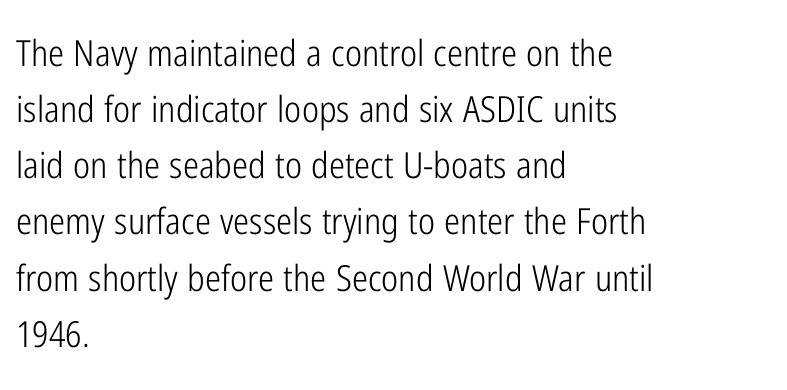
{"serif": "no", "italic": "no", "bold": "no", "weight": "light", "width": "condensed", "stroke_contrast": "low", "x_height": "medium", "monospaced": "no", "underline": "no", "align": "left", "line_spacing": "normal", "line_spacing_ratio": 1.56, "letter_spacing": "normal", "letter_spacing_em": 0.0, "glyph_px": 36}
